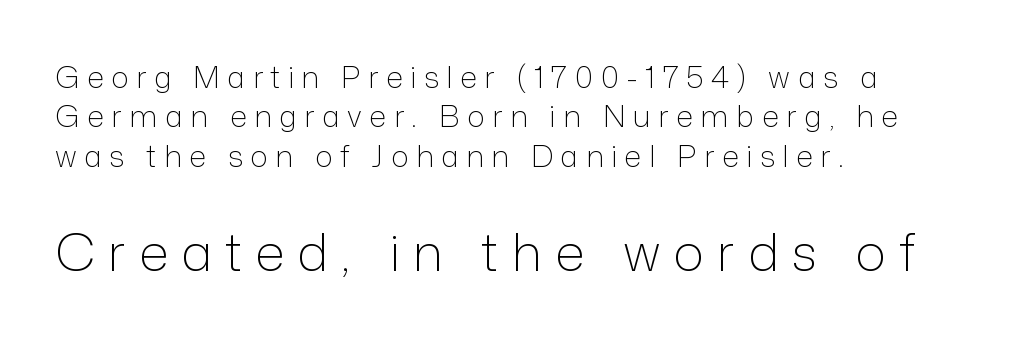
The image shows 52 px light sans-serif type, upright; set left-aligned, normal line spacing (1.31x), unusually wide letter spacing (+0.25 em), not underlined; the second (bottom) block is 1.73x larger; low stroke contrast and a medium x-height.
